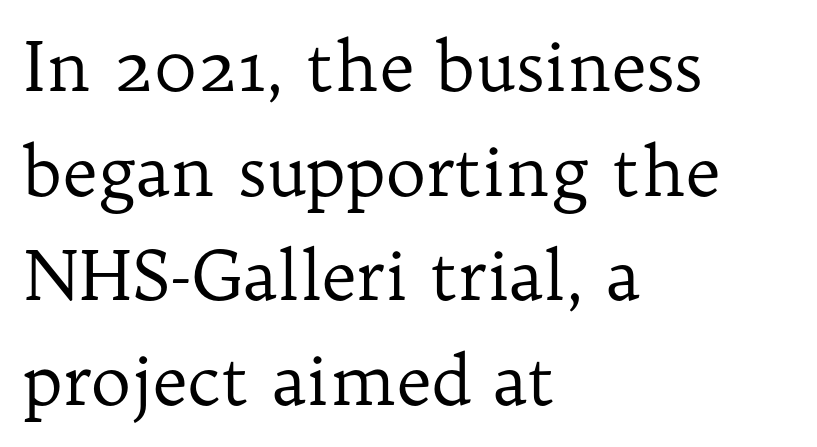
The image shows 68 px regular-weight serif type, upright; set left-aligned, normal line spacing (1.54x), normal letter spacing, not underlined; low stroke contrast and a medium x-height.
